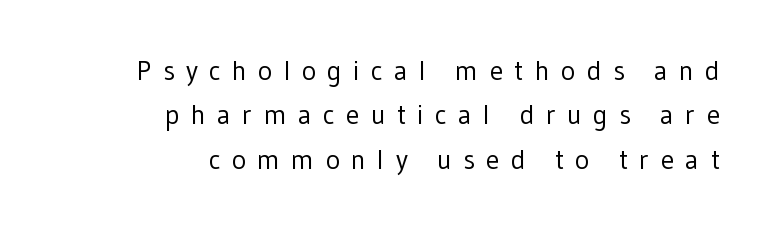
When letters stand straight like this, we call the style roman or upright. Notice how the passage keeps a crisp vertical edge on the right only. How are the letters spaced? Widely, with obvious added tracking. The strokes carry an ordinary text weight at most.
